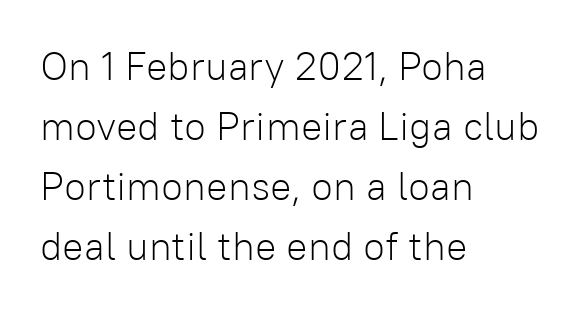
Q: Is the text bold? A: No.
Q: Is the text italic (slanted)? A: No, it is upright.
Q: Is the typeface a serif or a sans-serif typeface? A: Sans-serif.
Q: Is the text underlined? A: No.
Q: How is the paragraph aligned? A: Left-aligned.
Q: Is the spacing between letters normal or unusually wide? A: Normal.
Q: Is the spacing between lines tight, normal or loose? A: Normal.
Q: Width (condensed, normal, or wide)? A: Normal.
Q: Stroke contrast? A: Low.
Q: x-height? A: Medium.
Q: Monospaced? A: No.
